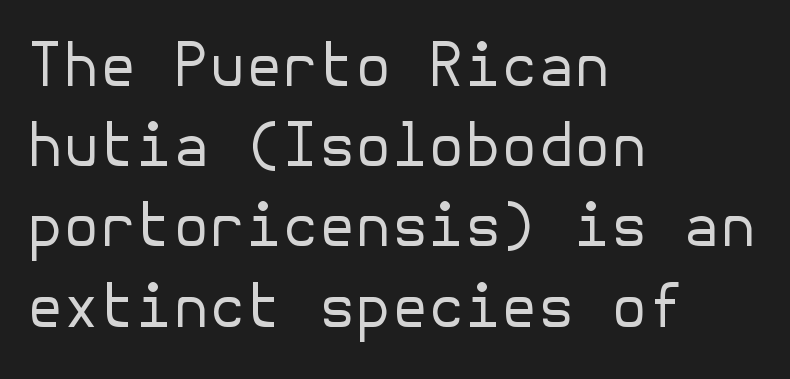
In terms of letterspacing, this is plain default setting. Notice how descenders clear the ascenders below comfortably — that's standard leading. A sans-serif font was chosen for this passage. Underline: absent. This is the regular roman posture of the typeface. Counters stay open thanks to moderate or lighter strokes.
